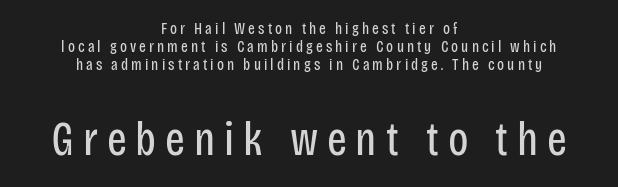
{"serif": "no", "italic": "no", "bold": "no", "weight": "regular", "width": "condensed", "stroke_contrast": "low", "x_height": "large", "monospaced": "no", "underline": "no", "align": "center", "line_spacing": "tight", "line_spacing_ratio": 1.13, "larger_block": "second", "size_ratio": 2.94, "glyph_px": 47}
